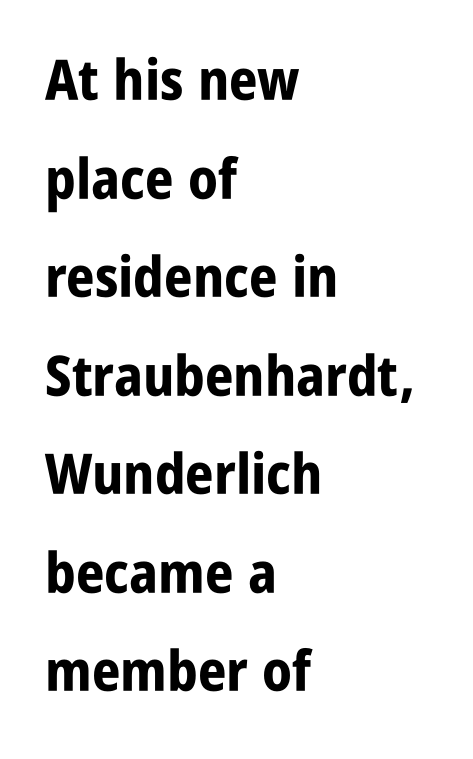
{"serif": "no", "italic": "no", "bold": "yes", "weight": "bold", "width": "condensed", "stroke_contrast": "low", "x_height": "large", "monospaced": "no", "underline": "no", "align": "left", "line_spacing_ratio": 1.76, "letter_spacing": "normal", "letter_spacing_em": 0.0, "glyph_px": 56}
